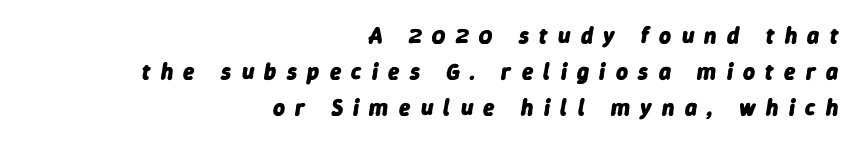
The image shows 23 px bold type, italic (leaning right); set right-aligned, normal line spacing (1.56x), unusually wide letter spacing (+0.45 em), not underlined.
